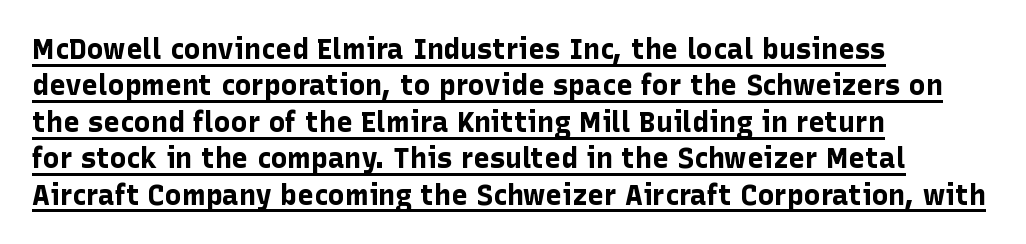
The image shows 28 px bold sans-serif type, upright; set left-aligned, normal line spacing (1.3x), normal letter spacing, underlined; low stroke contrast and a medium x-height.
